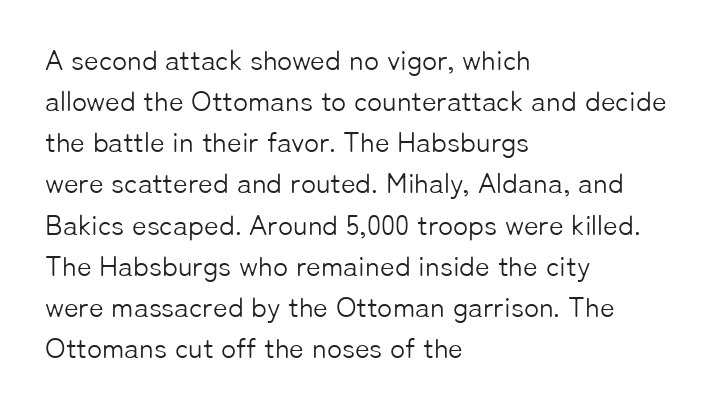
{"serif": "no", "italic": "no", "bold": "no", "weight": "light", "width": "normal", "stroke_contrast": "low", "x_height": "medium", "monospaced": "no", "underline": "no", "align": "left", "line_spacing": "normal", "line_spacing_ratio": 1.47, "letter_spacing": "normal", "letter_spacing_em": 0.0, "glyph_px": 28}
